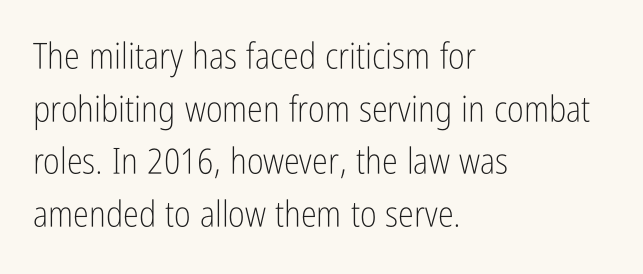
{"serif": "no", "italic": "no", "bold": "no", "weight": "light", "width": "condensed", "stroke_contrast": "low", "x_height": "medium", "monospaced": "no", "underline": "no", "align": "left", "line_spacing": "normal", "line_spacing_ratio": 1.46, "letter_spacing": "normal", "letter_spacing_em": 0.0, "glyph_px": 36}
